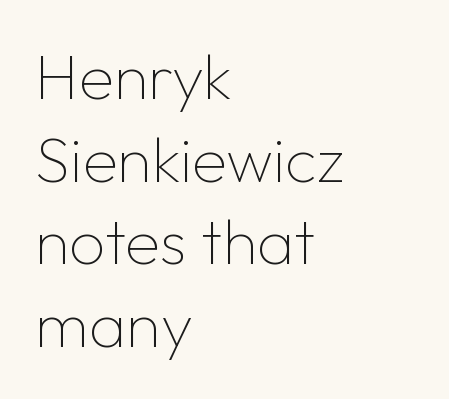
Q: Is the text bold? A: No.
Q: Is the text italic (slanted)? A: No, it is upright.
Q: Is the typeface a serif or a sans-serif typeface? A: Sans-serif.
Q: Is the text underlined? A: No.
Q: How is the paragraph aligned? A: Left-aligned.
Q: Is the spacing between letters normal or unusually wide? A: Normal.
Q: Is the spacing between lines tight, normal or loose? A: Normal.
Q: Width (condensed, normal, or wide)? A: Normal.
Q: Stroke contrast? A: Low.
Q: x-height? A: Medium.
Q: Monospaced? A: No.
